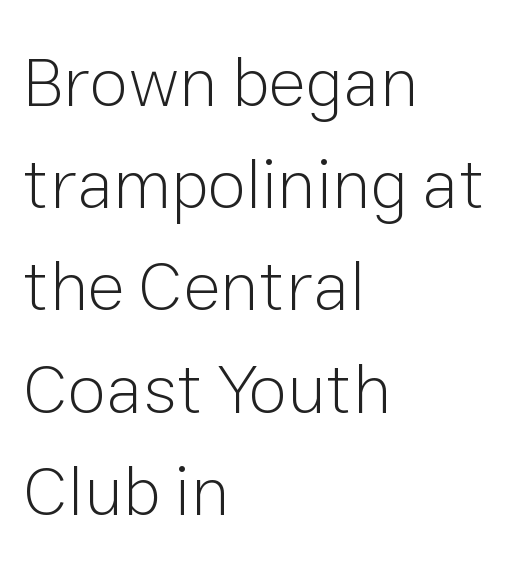
{"serif": "no", "italic": "no", "bold": "no", "weight": "light", "width": "normal", "stroke_contrast": "low", "x_height": "medium", "monospaced": "no", "underline": "no", "align": "left", "line_spacing": "normal", "line_spacing_ratio": 1.46, "letter_spacing": "normal", "letter_spacing_em": 0.0, "glyph_px": 70}
